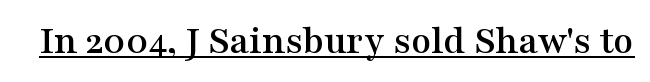
A typesetter would call this proportional, since set widths differ per character. This is the regular roman posture of the typeface. Glance below the letters and you will spot a drawn line. This rendering leaves character spacing at its baseline value. Small tapered or slab feet sit at the stroke ends, so this counts as serif.
